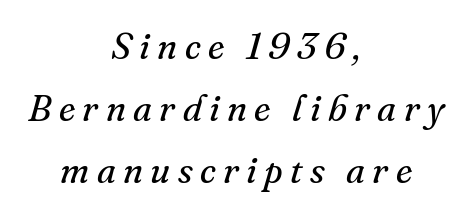
The image shows 37 px regular-weight serif type, italic (leaning right); set centered, normal line spacing (1.68x), unusually wide letter spacing (+0.2 em), not underlined; medium stroke contrast and a small x-height.
